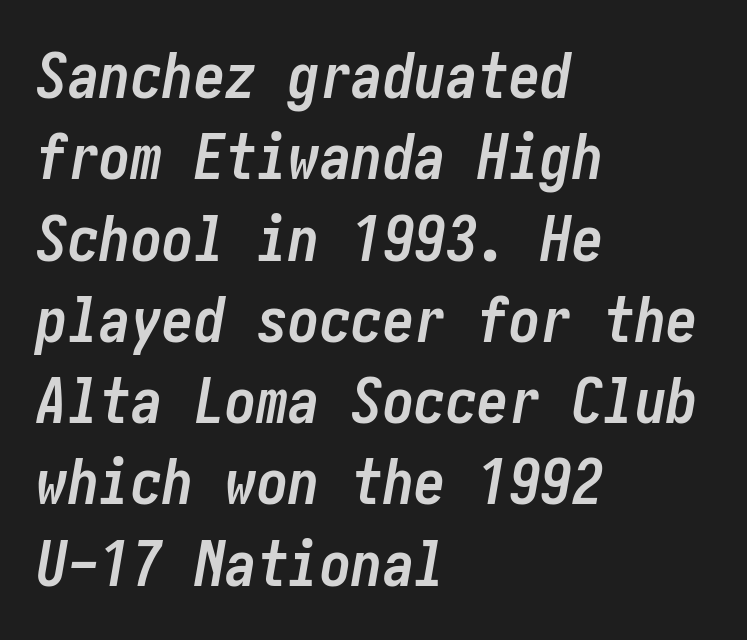
Q: Is the text bold? A: Yes.
Q: Is the text italic (slanted)? A: Yes, it leans right by about 10 degrees.
Q: Is the text underlined? A: No.
Q: How is the paragraph aligned? A: Left-aligned.
Q: Is the spacing between letters normal or unusually wide? A: Normal.
Q: Is the spacing between lines tight, normal or loose? A: Normal.
Q: Width (condensed, normal, or wide)? A: Condensed.
Q: Stroke contrast? A: Low.
Q: x-height? A: Medium.
